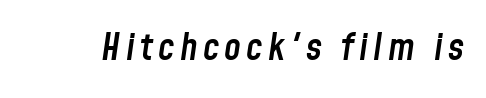
{"italic": "yes", "lean": "right", "slant_degrees": 8, "bold": "semi", "weight": "semibold", "width": "condensed", "stroke_contrast": "low", "x_height": "medium", "monospaced": "no", "underline": "no", "glyph_px": 38}
